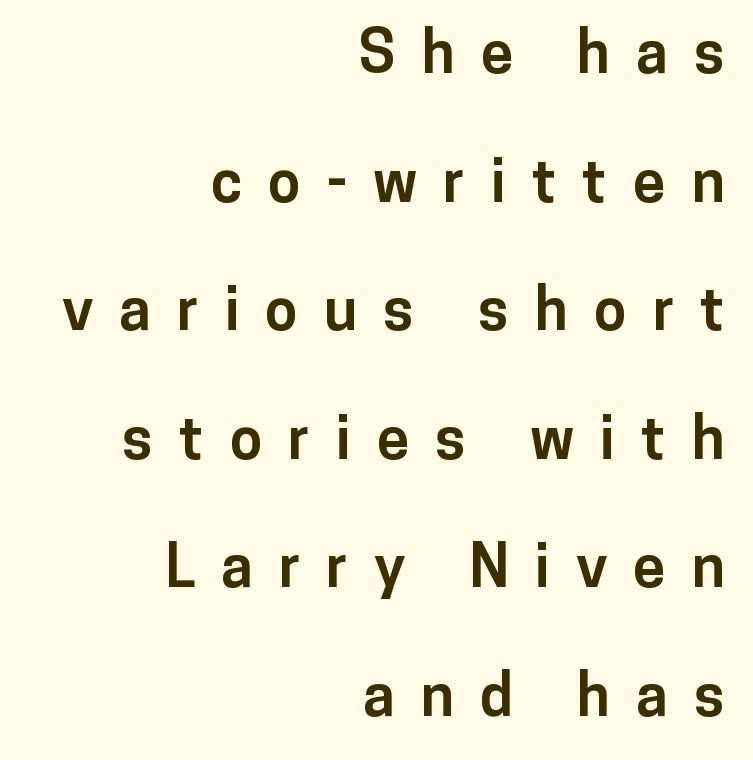
Unlike italic type, these characters show no tilt at all. These lines are rendered in a variable-pitch font. Short note: letters widely spaced. The passage is arranged like a letterhead date or caption credit — flush right. The letters carry no serifs — their stems end cleanly without finishing strokes.
